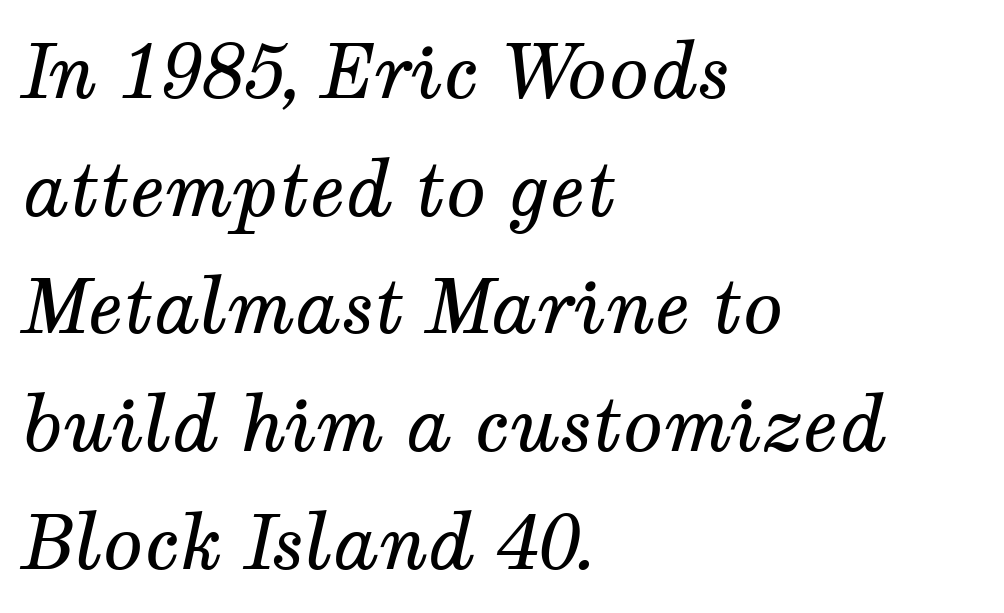
The image shows 74 px regular-weight serif type, italic (leaning right); set left-aligned, normal line spacing (1.59x), normal letter spacing, not underlined; medium stroke contrast and a medium x-height.
